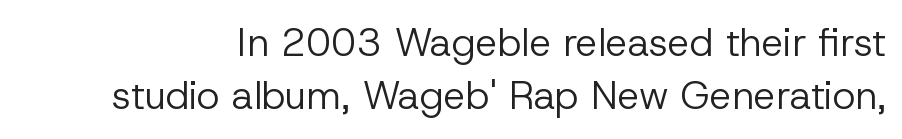
Q: Is the text bold? A: No.
Q: Is the text italic (slanted)? A: No, it is upright.
Q: Is the typeface a serif or a sans-serif typeface? A: Sans-serif.
Q: Is the text underlined? A: No.
Q: Is the spacing between letters normal or unusually wide? A: Normal.
Q: Is the spacing between lines tight, normal or loose? A: Normal.
Q: Width (condensed, normal, or wide)? A: Normal.
Q: Stroke contrast? A: Low.
Q: x-height? A: Medium.
Q: Monospaced? A: No.
